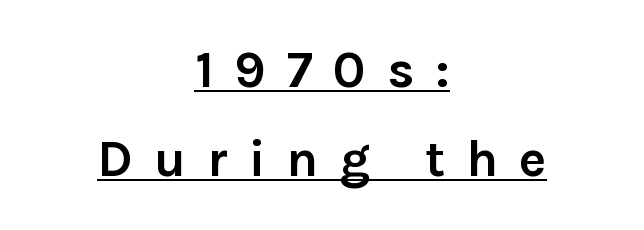
Q: Is the text bold? A: Yes.
Q: Is the text italic (slanted)? A: No, it is upright.
Q: Is the typeface a serif or a sans-serif typeface? A: Sans-serif.
Q: Is the text underlined? A: Yes.
Q: How is the paragraph aligned? A: Centered.
Q: Is the spacing between letters normal or unusually wide? A: Unusually wide.
Q: Width (condensed, normal, or wide)? A: Normal.
Q: Stroke contrast? A: Low.
Q: x-height? A: Medium.
Q: Monospaced? A: No.
